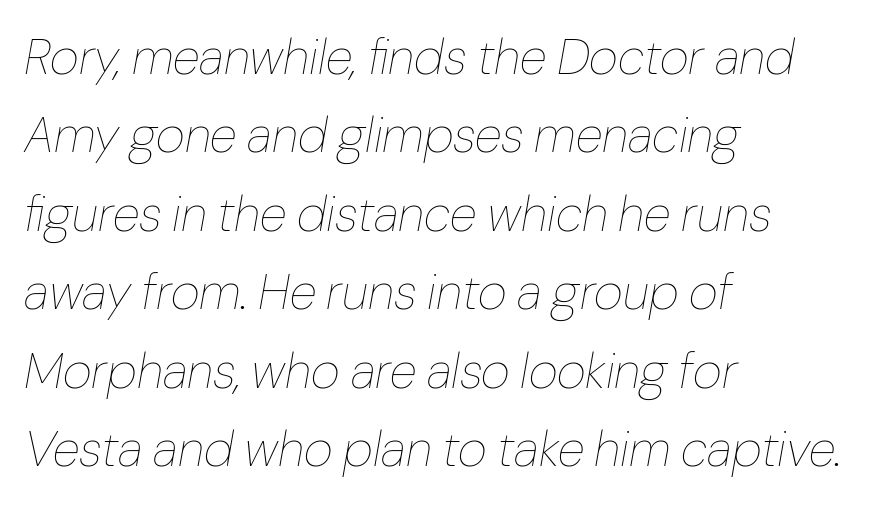
Q: Is the text bold? A: No.
Q: Is the text italic (slanted)? A: Yes, it leans right by about 10 degrees.
Q: Is the text underlined? A: No.
Q: How is the paragraph aligned? A: Left-aligned.
Q: Is the spacing between letters normal or unusually wide? A: Normal.
Q: Is the spacing between lines tight, normal or loose? A: Normal.
Q: Width (condensed, normal, or wide)? A: Normal.
Q: Stroke contrast? A: Low.
Q: x-height? A: Medium.
Q: Monospaced? A: No.
